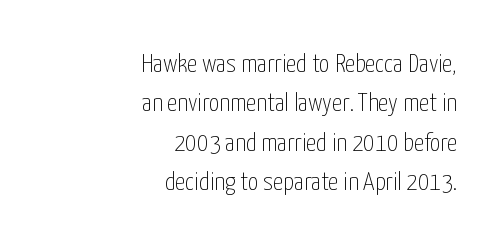
{"italic": "no", "bold": "no", "underline": "no", "align": "right", "line_spacing": "normal", "line_spacing_ratio": 1.51, "letter_spacing": "normal", "letter_spacing_em": 0.0, "glyph_px": 26}
